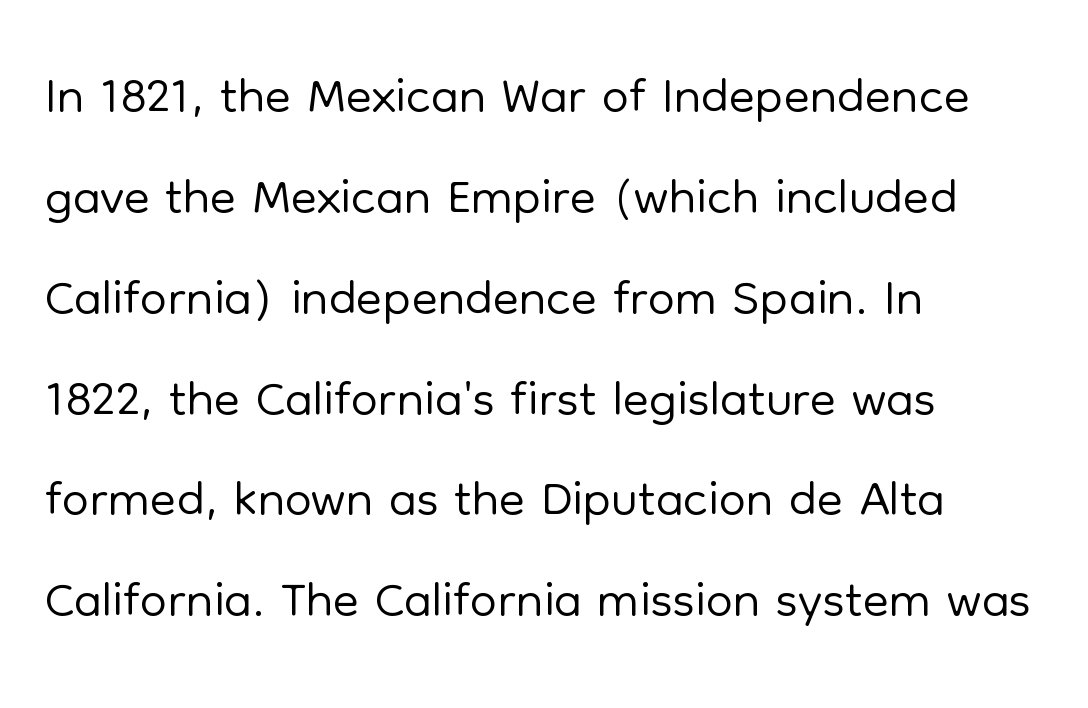
Q: Is the text bold? A: No.
Q: Is the text italic (slanted)? A: No, it is upright.
Q: Is the typeface a serif or a sans-serif typeface? A: Sans-serif.
Q: Is the text underlined? A: No.
Q: How is the paragraph aligned? A: Left-aligned.
Q: Is the spacing between letters normal or unusually wide? A: Normal.
Q: Is the spacing between lines tight, normal or loose? A: Normal.
Q: Width (condensed, normal, or wide)? A: Normal.
Q: Stroke contrast? A: Low.
Q: x-height? A: Medium.
Q: Monospaced? A: No.
